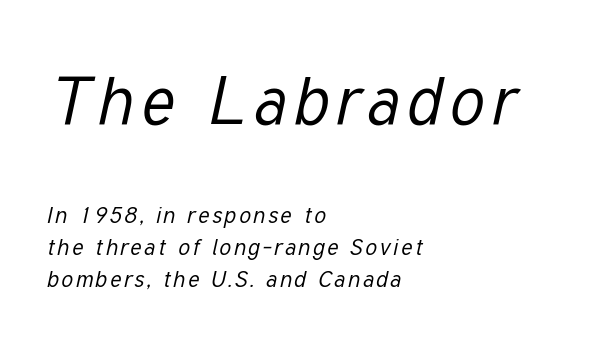
The image shows 68 px regular-weight, condensed type, italic (leaning right); set left-aligned, normal line spacing (1.4x), not underlined; the first (top) block is 2.96x larger; low stroke contrast and a medium x-height.
